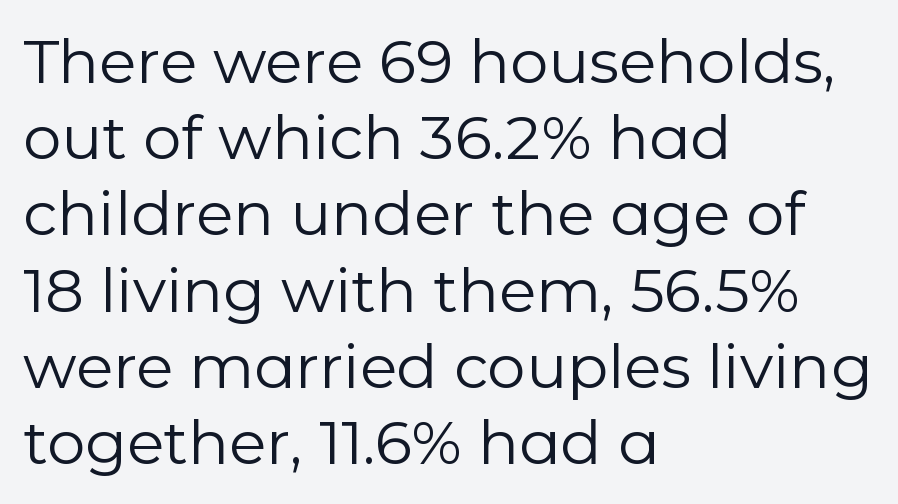
{"serif": "no", "italic": "no", "bold": "no", "weight": "regular", "width": "normal", "stroke_contrast": "low", "x_height": "medium", "monospaced": "no", "underline": "no", "align": "left", "line_spacing": "normal", "line_spacing_ratio": 1.25, "letter_spacing": "normal", "letter_spacing_em": 0.0, "glyph_px": 61}
